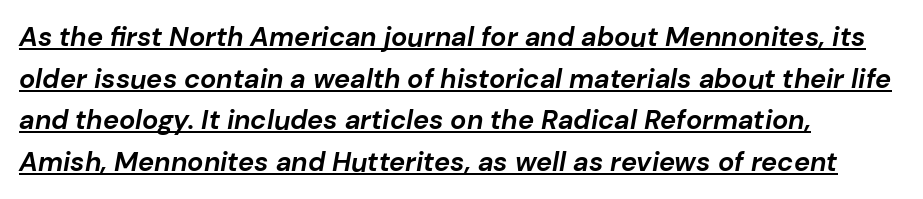
Q: Is the text bold? A: Yes.
Q: Is the text italic (slanted)? A: Yes, it leans right by about 10 degrees.
Q: Is the text underlined? A: Yes.
Q: How is the paragraph aligned? A: Left-aligned.
Q: Is the spacing between letters normal or unusually wide? A: Normal.
Q: Is the spacing between lines tight, normal or loose? A: Normal.
